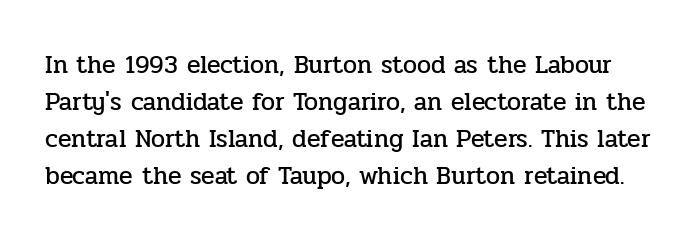
The image shows 25 px text type, upright; set normal line spacing (1.48x), normal letter spacing, not underlined.
